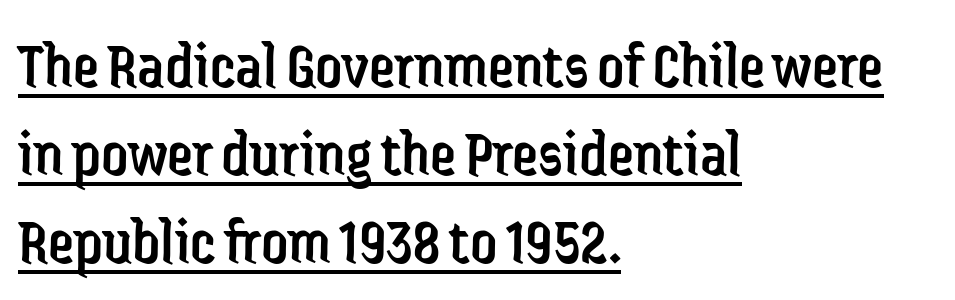
The image shows 66 px regular-weight, condensed sans-serif type, upright; set left-aligned, normal line spacing (1.33x), normal letter spacing, underlined; low stroke contrast and a medium x-height.
